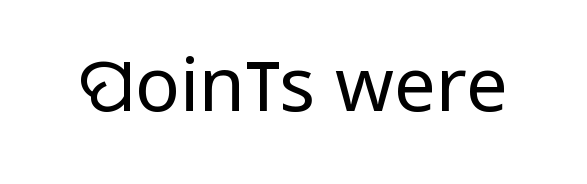
The image shows 75 px regular-weight, condensed sans-serif type, upright; set normal letter spacing, not underlined; low stroke contrast and a large x-height.
